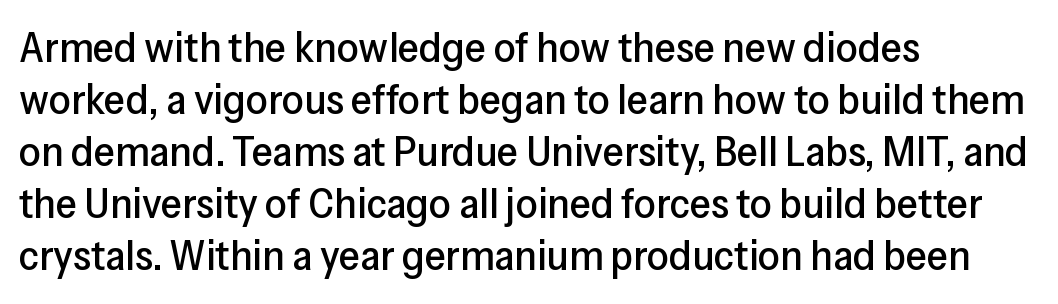
The image shows 43 px sans-serif type, upright; set left-aligned, line spacing 1.21x, normal letter spacing, not underlined; low stroke contrast and a medium x-height.
